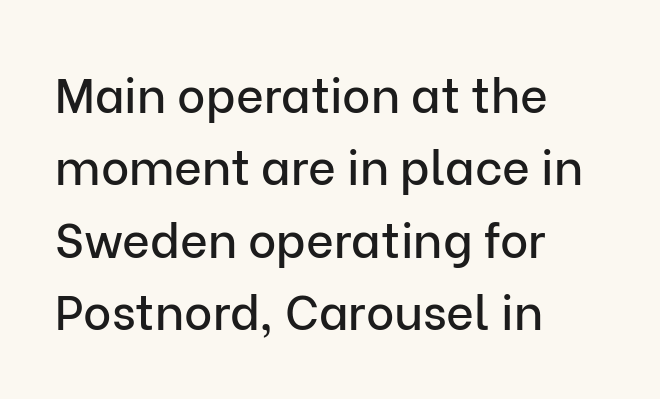
This sample has the flowing, uneven cadence of proportional lettering. Underline: absent. Quick note: interline space is typical. The letters stand upright; this is a roman face. This sample uses a sans-serif face.
